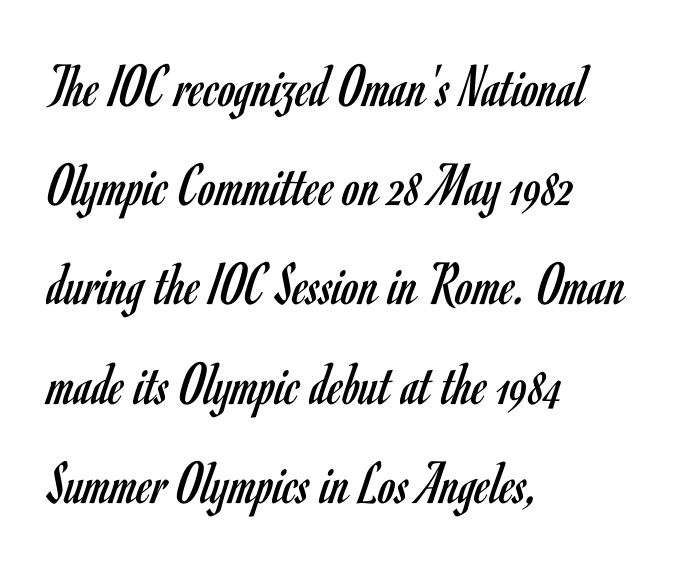
{"serif": "no", "bold": "no", "weight": "regular", "width": "condensed", "stroke_contrast": "low", "x_height": "small", "monospaced": "no", "underline": "no", "align": "left", "line_spacing": "normal", "line_spacing_ratio": 1.6, "letter_spacing": "normal", "letter_spacing_em": 0.0, "glyph_px": 62}
